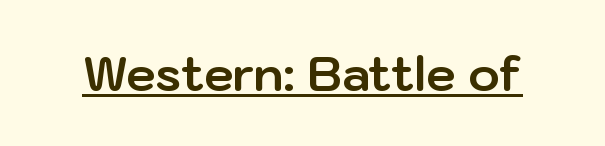
{"serif": "no", "italic": "no", "bold": "yes", "weight": "bold", "width": "normal", "stroke_contrast": "low", "x_height": "medium", "monospaced": "no", "underline": "yes", "letter_spacing": "normal", "letter_spacing_em": 0.0, "glyph_px": 47}
